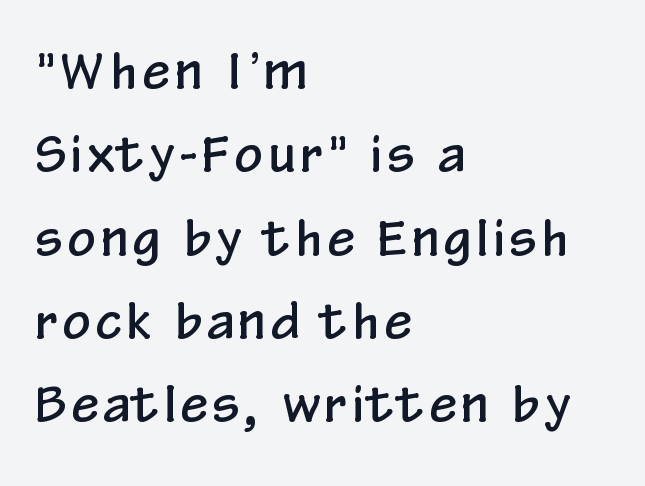
The image shows 49 px condensed sans-serif type, upright; set left-aligned, normal line spacing (1.7x), not underlined; low stroke contrast and a medium x-height.
